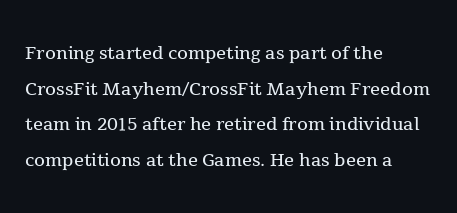
{"italic": "no", "bold": "no", "underline": "no", "align": "left", "line_spacing": "normal", "line_spacing_ratio": 1.43, "letter_spacing": "normal", "letter_spacing_em": 0.0, "glyph_px": 25}
